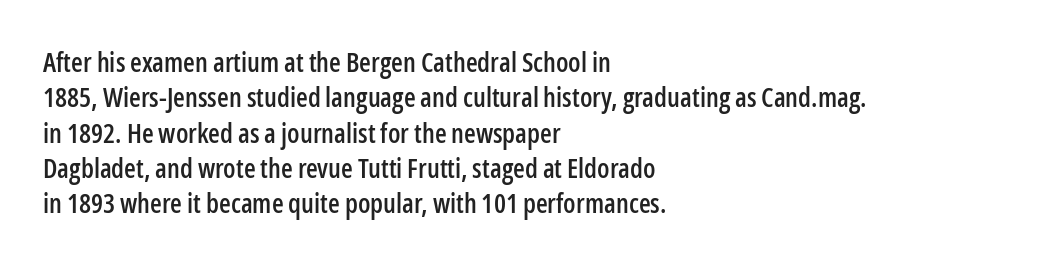
The image shows 27 px text type, upright; set left-aligned, normal line spacing (1.31x), normal letter spacing, not underlined.
